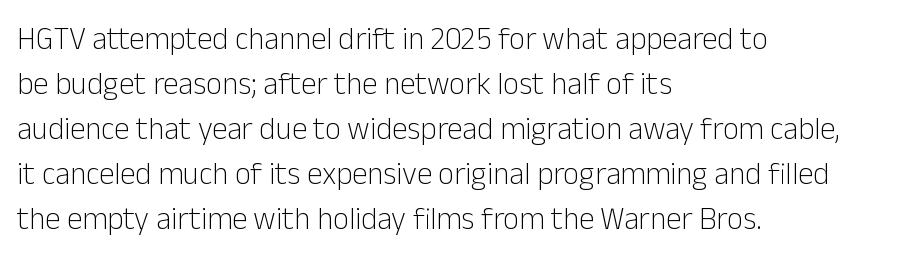
The image shows 31 px light sans-serif type, upright; set left-aligned, normal line spacing (1.45x), normal letter spacing, not underlined; low stroke contrast and a medium x-height.
